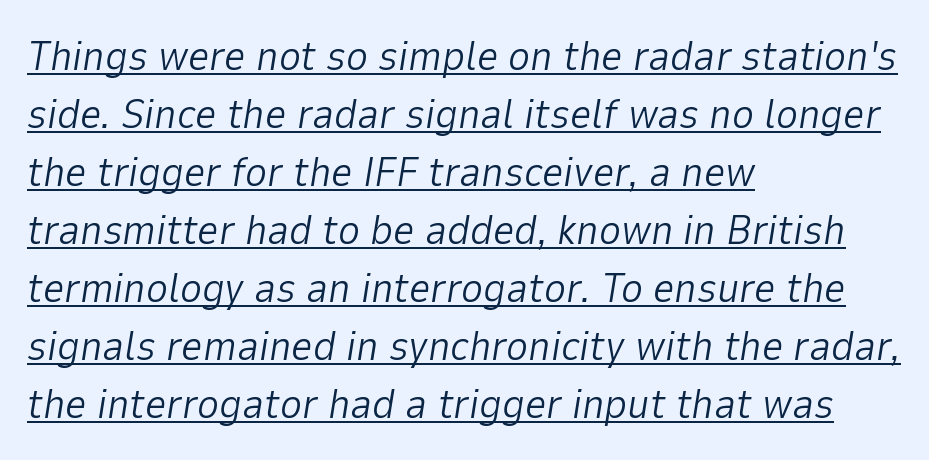
{"italic": "yes", "lean": "right", "slant_degrees": 9, "bold": "no", "weight": "light", "width": "normal", "stroke_contrast": "low", "x_height": "medium", "monospaced": "no", "underline": "yes", "align": "left", "line_spacing": "normal", "line_spacing_ratio": 1.38, "letter_spacing": "normal", "letter_spacing_em": 0.0, "glyph_px": 42}
